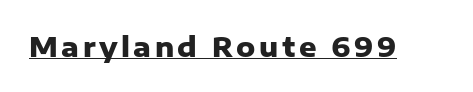
{"italic": "no", "bold": "yes", "underline": "yes", "glyph_px": 27}
